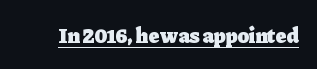
The image shows 21 px bold type, upright; set normal letter spacing, underlined.
